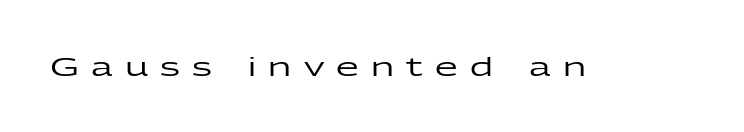
Q: Is the text italic (slanted)? A: No, it is upright.
Q: Is the text underlined? A: No.
Q: Is the spacing between letters normal or unusually wide? A: Unusually wide.
